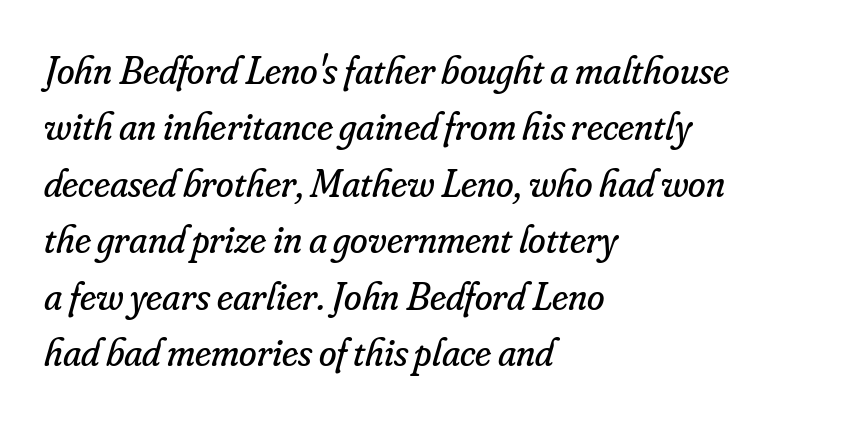
Q: Is the text bold? A: No.
Q: Is the text italic (slanted)? A: Yes, it leans right by about 16 degrees.
Q: Is the typeface a serif or a sans-serif typeface? A: Serif.
Q: Is the text underlined? A: No.
Q: How is the paragraph aligned? A: Left-aligned.
Q: Is the spacing between letters normal or unusually wide? A: Normal.
Q: Is the spacing between lines tight, normal or loose? A: Normal.
Q: Width (condensed, normal, or wide)? A: Normal.
Q: Stroke contrast? A: Low.
Q: x-height? A: Small.
Q: Monospaced? A: No.
